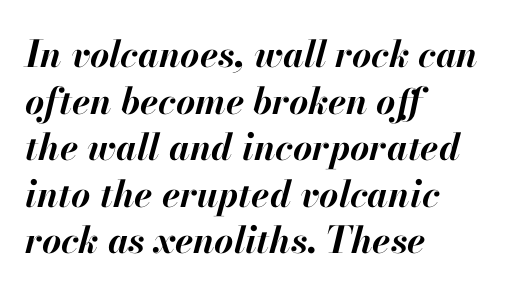
{"italic": "yes", "lean": "right", "slant_degrees": 13, "bold": "yes", "weight": "bold", "width": "normal", "stroke_contrast": "high", "x_height": "small", "monospaced": "no", "underline": "no", "align": "left", "line_spacing": "normal", "line_spacing_ratio": 1.26, "letter_spacing": "normal", "letter_spacing_em": 0.0, "glyph_px": 37}
